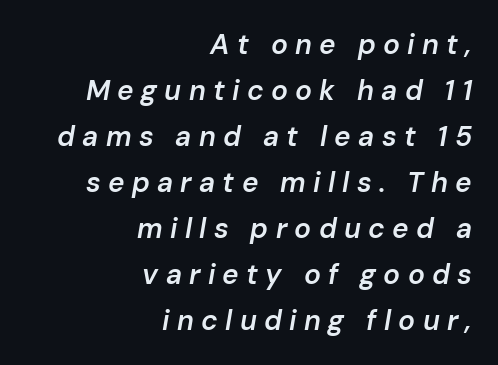
{"italic": "yes", "lean": "right", "slant_degrees": 10, "bold": "semi", "weight": "semibold", "width": "normal", "stroke_contrast": "low", "x_height": "medium", "monospaced": "no", "underline": "no", "align": "right", "line_spacing": "normal", "line_spacing_ratio": 1.64, "letter_spacing": "wide", "letter_spacing_em": 0.26, "glyph_px": 28}
